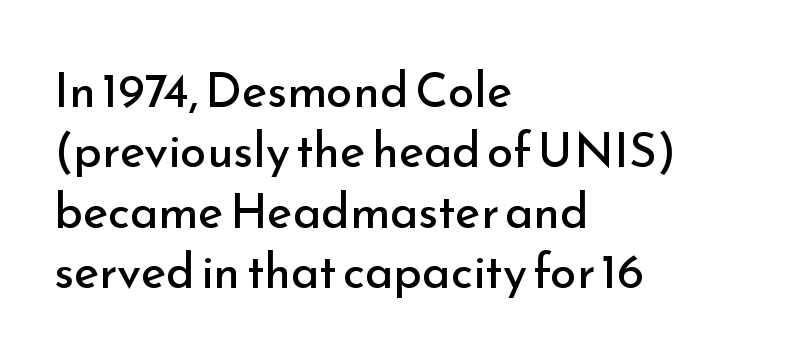
The image shows 48 px regular-weight sans-serif type, upright; set left-aligned, normal line spacing (1.26x), normal letter spacing, not underlined; low stroke contrast and a small x-height.
